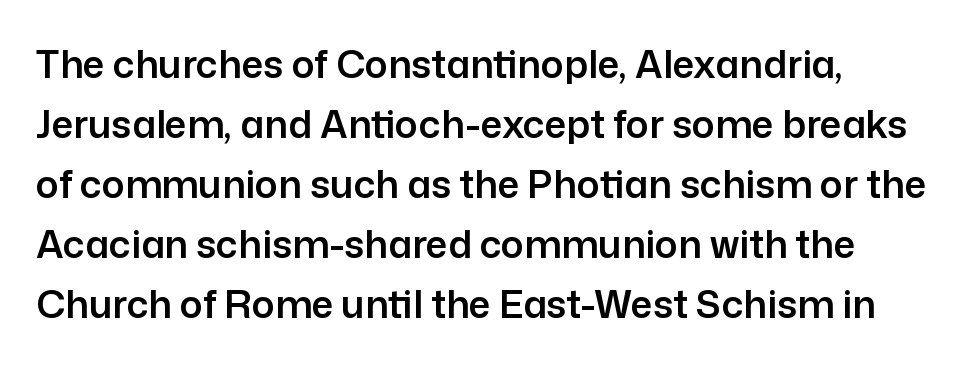
{"serif": "no", "italic": "no", "width": "normal", "stroke_contrast": "low", "x_height": "medium", "monospaced": "no", "underline": "no", "line_spacing": "normal", "line_spacing_ratio": 1.58, "letter_spacing": "normal", "letter_spacing_em": 0.0, "glyph_px": 38}
